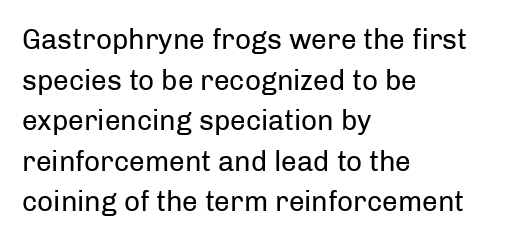
{"serif": "no", "italic": "no", "bold": "no", "weight": "regular", "width": "normal", "stroke_contrast": "low", "x_height": "medium", "monospaced": "no", "underline": "no", "align": "left", "line_spacing": "normal", "line_spacing_ratio": 1.45, "letter_spacing": "normal", "letter_spacing_em": 0.0, "glyph_px": 28}
